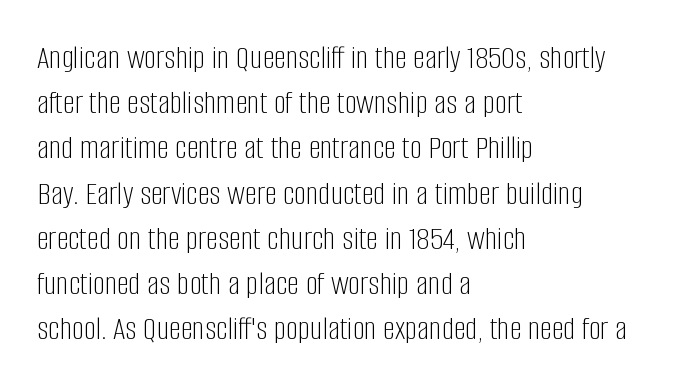
The image shows 34 px light, condensed sans-serif type, upright; set left-aligned, normal line spacing (1.33x), normal letter spacing, not underlined; low stroke contrast and a large x-height.
